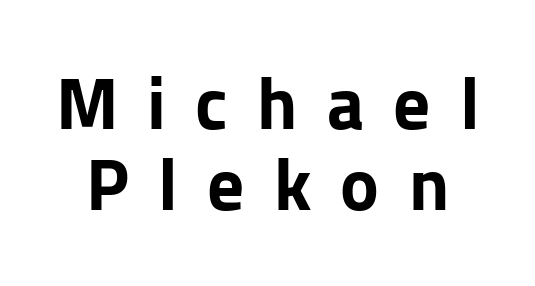
{"serif": "no", "italic": "no", "bold": "yes", "weight": "bold", "width": "normal", "stroke_contrast": "low", "x_height": "medium", "monospaced": "no", "underline": "no", "line_spacing": "tight", "line_spacing_ratio": 1.11, "letter_spacing": "wide", "letter_spacing_em": 0.4, "glyph_px": 73}
